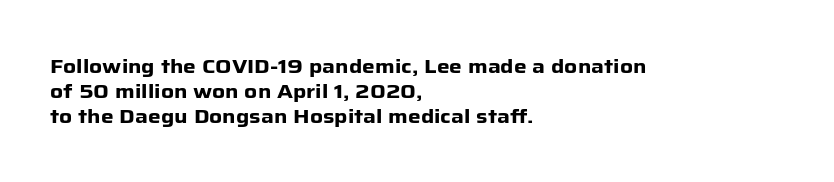
Q: Is the text bold? A: Yes.
Q: Is the text italic (slanted)? A: No, it is upright.
Q: Is the text underlined? A: No.
Q: How is the paragraph aligned? A: Left-aligned.
Q: Is the spacing between letters normal or unusually wide? A: Normal.
Q: Is the spacing between lines tight, normal or loose? A: Normal.
